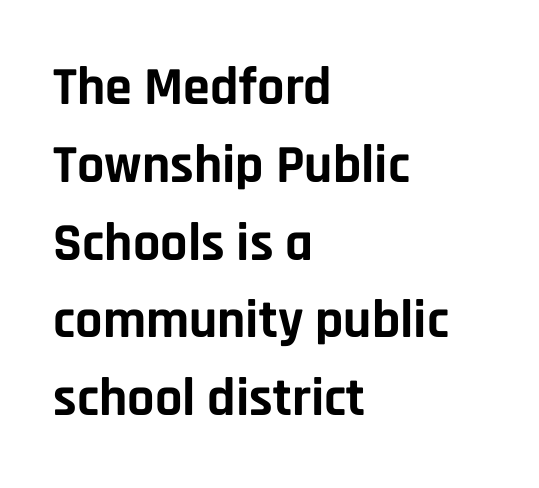
Q: Is the text bold? A: Yes.
Q: Is the text italic (slanted)? A: No, it is upright.
Q: Is the typeface a serif or a sans-serif typeface? A: Sans-serif.
Q: Is the text underlined? A: No.
Q: How is the paragraph aligned? A: Left-aligned.
Q: Is the spacing between letters normal or unusually wide? A: Normal.
Q: Is the spacing between lines tight, normal or loose? A: Normal.
Q: Width (condensed, normal, or wide)? A: Normal.
Q: Stroke contrast? A: Low.
Q: x-height? A: Large.
Q: Monospaced? A: No.
